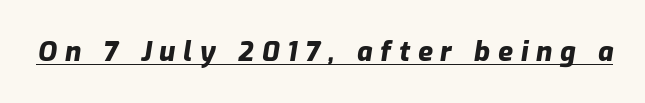
Q: Is the text bold? A: Yes.
Q: Is the text italic (slanted)? A: Yes, it leans right by about 9 degrees.
Q: Is the text underlined? A: Yes.
Q: Is the spacing between letters normal or unusually wide? A: Unusually wide.
